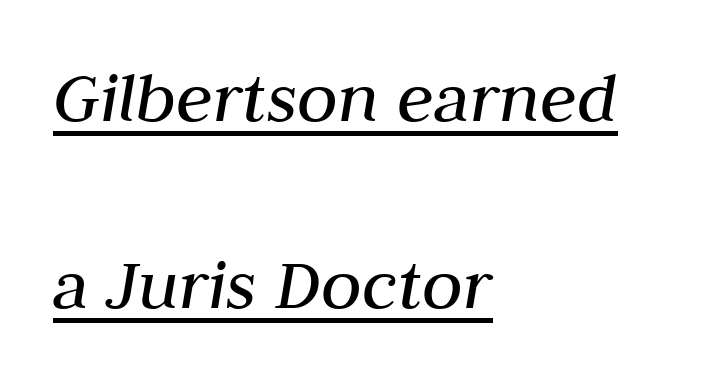
{"italic": "yes", "lean": "right", "slant_degrees": 10, "bold": "no", "weight": "regular", "width": "normal", "stroke_contrast": "medium", "x_height": "medium", "monospaced": "no", "underline": "yes", "align": "left", "line_spacing": "loose", "line_spacing_ratio": 2.49, "letter_spacing": "normal", "letter_spacing_em": 0.0, "glyph_px": 75}
